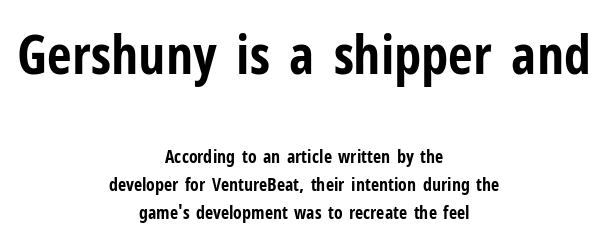
The image shows 54 px bold, condensed sans-serif type, upright; set centered, normal line spacing (1.55x), normal letter spacing, not underlined; the first (top) block is 3.0x larger; low stroke contrast and a medium x-height.
